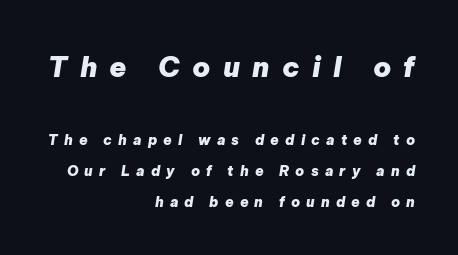
The image shows 28 px heavy type, italic (leaning right); set right-aligned, loose line spacing (2.23x), unusually wide letter spacing (+0.44 em), not underlined; the first (top) block is 2.0x larger; low stroke contrast and a medium x-height.
